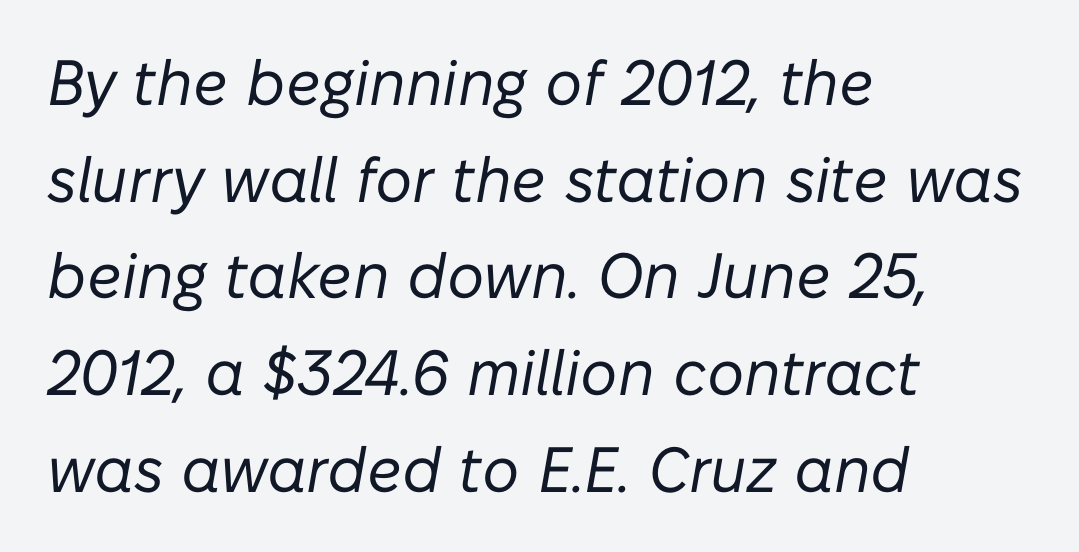
{"italic": "yes", "lean": "right", "slant_degrees": 10, "bold": "no", "weight": "regular", "width": "normal", "stroke_contrast": "low", "x_height": "medium", "monospaced": "no", "underline": "no", "align": "left", "line_spacing": "normal", "line_spacing_ratio": 1.51, "letter_spacing": "normal", "letter_spacing_em": 0.0, "glyph_px": 64}
